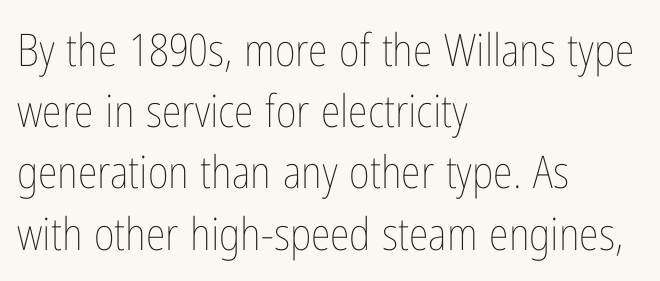
A light-to-regular cut is what we see here. Type without underlining. Is this a fixed-width face? No — the glyphs have proportional, varying widths. Notice how descenders clear the ascenders below comfortably — that's standard leading.
